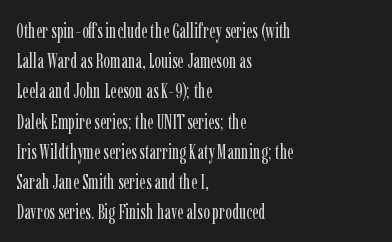
{"italic": "no", "bold": "no", "underline": "no", "align": "left", "line_spacing": "normal", "line_spacing_ratio": 1.51, "letter_spacing": "normal", "letter_spacing_em": 0.0, "glyph_px": 20}
